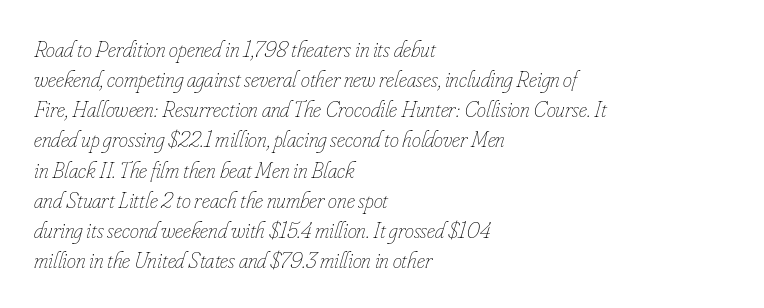
{"italic": "yes", "lean": "right", "slant_degrees": 16, "bold": "no", "underline": "no", "align": "left", "line_spacing": "normal", "line_spacing_ratio": 1.31, "letter_spacing": "normal", "letter_spacing_em": 0.0, "glyph_px": 23}
